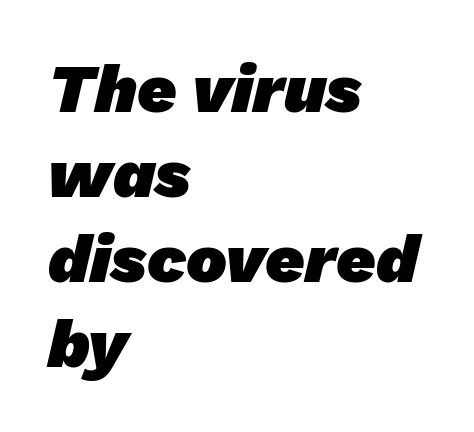
{"serif": "no", "bold": "yes", "weight": "heavy", "width": "normal", "stroke_contrast": "low", "x_height": "medium", "monospaced": "no", "underline": "no", "align": "left", "line_spacing": "normal", "line_spacing_ratio": 1.25, "letter_spacing": "normal", "letter_spacing_em": 0.0, "glyph_px": 68}
